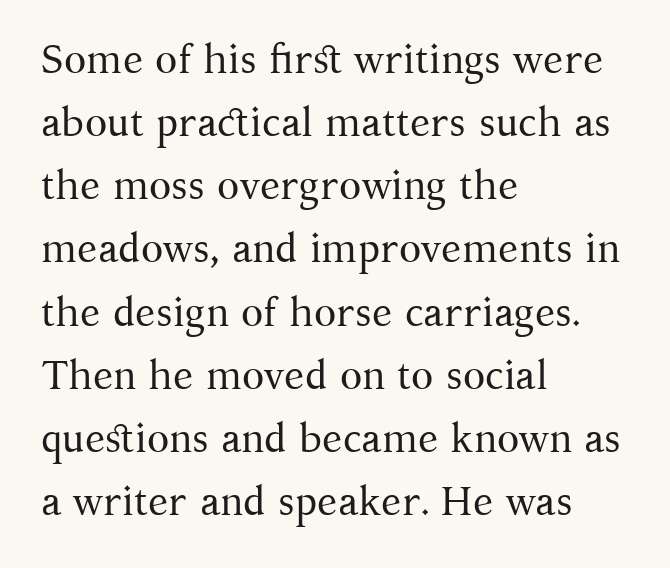
The image shows 41 px regular-weight serif type, upright; set left-aligned, normal line spacing (1.54x), normal letter spacing, not underlined; medium stroke contrast and a medium x-height.
